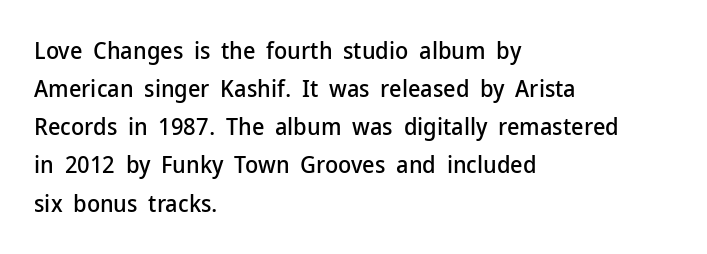
A normal amount of white space separates one row of letters from the next. In terms of letterspacing, this is plain default setting. Quick note: not italic, upright. Only glyphs here, with clear space below each row. Horizontally, the lines are justified to the leading edge only.
